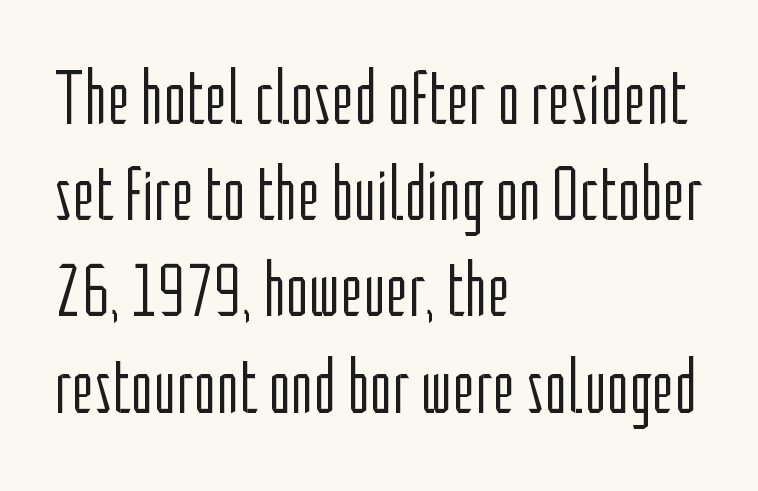
Q: Is the text bold? A: No.
Q: Is the text italic (slanted)? A: No, it is upright.
Q: Is the typeface a serif or a sans-serif typeface? A: Sans-serif.
Q: Is the text underlined? A: No.
Q: How is the paragraph aligned? A: Left-aligned.
Q: Is the spacing between letters normal or unusually wide? A: Normal.
Q: Is the spacing between lines tight, normal or loose? A: Normal.
Q: Width (condensed, normal, or wide)? A: Condensed.
Q: Stroke contrast? A: Low.
Q: x-height? A: Medium.
Q: Monospaced? A: No.
